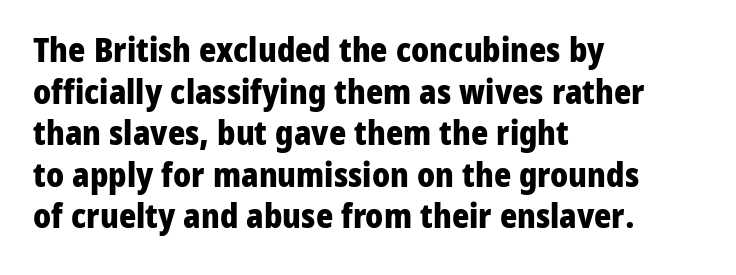
{"serif": "no", "italic": "no", "bold": "yes", "weight": "heavy", "width": "normal", "stroke_contrast": "low", "x_height": "medium", "monospaced": "no", "underline": "no", "align": "left", "line_spacing": "normal", "line_spacing_ratio": 1.26, "letter_spacing": "normal", "letter_spacing_em": 0.0, "glyph_px": 33}
